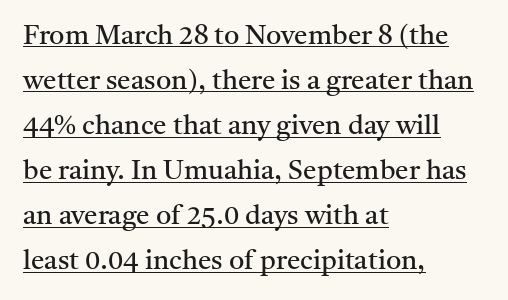
The image shows 27 px text type, upright; set left-aligned, normal line spacing (1.67x), normal letter spacing, underlined.
